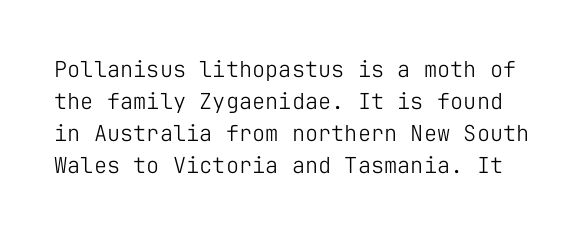
Nope, not italic — everything's standing straight. Descenders are the only things crossing below the line. This rendering leaves character spacing at its baseline value. A typesetter would call this leading conventional body-copy spacing.
